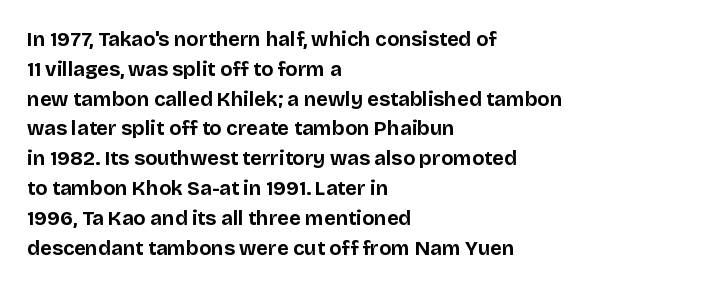
Q: Is the text bold? A: Yes.
Q: Is the text italic (slanted)? A: No, it is upright.
Q: Is the text underlined? A: No.
Q: How is the paragraph aligned? A: Left-aligned.
Q: Is the spacing between letters normal or unusually wide? A: Normal.
Q: Is the spacing between lines tight, normal or loose? A: Normal.
